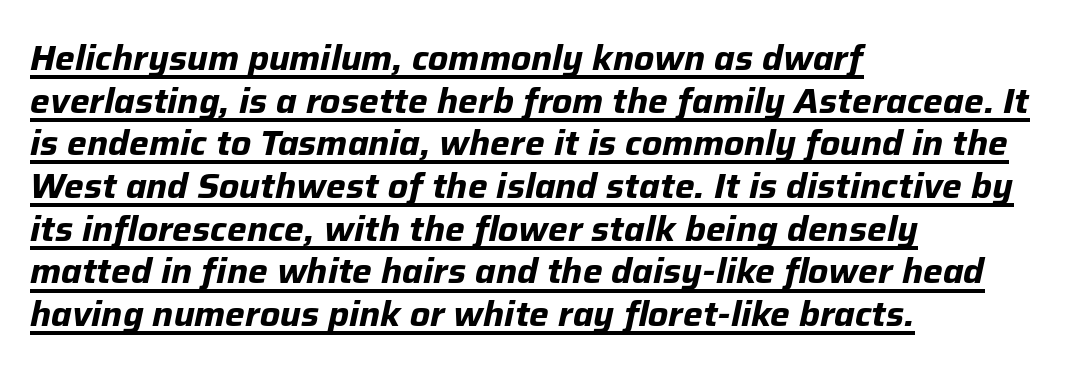
Compared with a centered layout, this one pins lines to the left instead. Decoration check: the copy is underlined. You could not count columns in this text — the font is proportionally spaced. How heavy is the stroke? Heavy — this is a bold. A typesetter would call this zero additional tracking.
